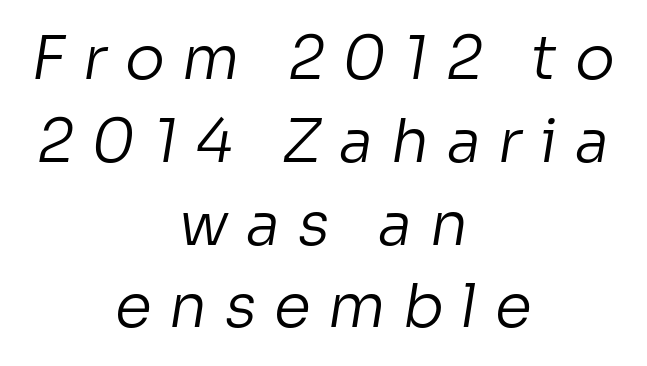
The image shows 60 px regular-weight sans-serif type; set centered, normal line spacing (1.38x), unusually wide letter spacing (+0.29 em), not underlined; low stroke contrast and a medium x-height.
